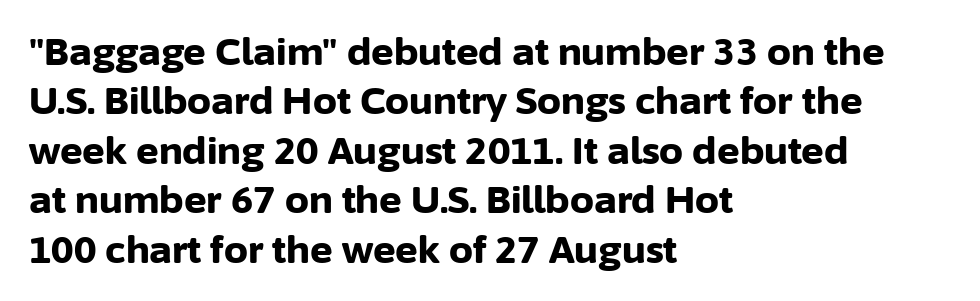
The image shows 38 px bold sans-serif type, upright; set left-aligned, normal line spacing (1.3x), normal letter spacing, not underlined; low stroke contrast and a medium x-height.
